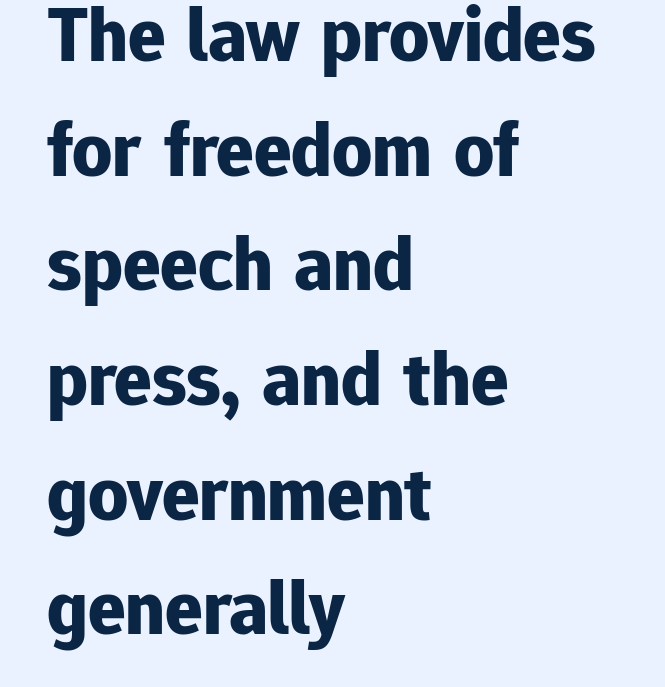
Q: Is the text bold? A: Yes.
Q: Is the text italic (slanted)? A: No, it is upright.
Q: Is the typeface a serif or a sans-serif typeface? A: Sans-serif.
Q: Is the text underlined? A: No.
Q: How is the paragraph aligned? A: Left-aligned.
Q: Is the spacing between letters normal or unusually wide? A: Normal.
Q: Is the spacing between lines tight, normal or loose? A: Normal.
Q: Width (condensed, normal, or wide)? A: Normal.
Q: Stroke contrast? A: Low.
Q: x-height? A: Medium.
Q: Monospaced? A: No.
